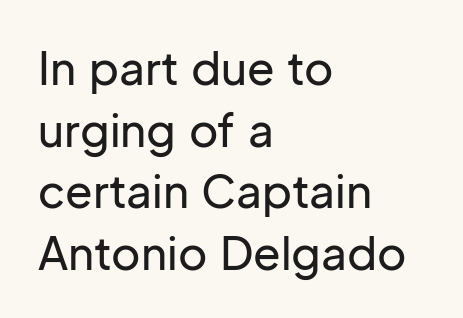
Default kerning and tracking; the words read as compact shapes. The lines in this sample share a left origin and differ only in where they stop. It's the straight-up-and-down kind of type. Here the designer chose a conventional face with non-uniform glyph widths. Regular leading. The typeface chosen for these lines omits serifs.
